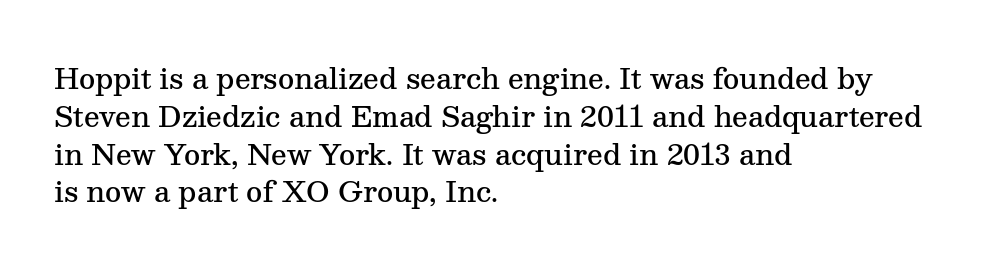
{"serif": "yes", "italic": "no", "bold": "semi", "weight": "semibold", "width": "normal", "stroke_contrast": "medium", "x_height": "medium", "monospaced": "no", "underline": "no", "align": "left", "line_spacing": "normal", "line_spacing_ratio": 1.35, "letter_spacing": "normal", "letter_spacing_em": 0.0, "glyph_px": 28}
